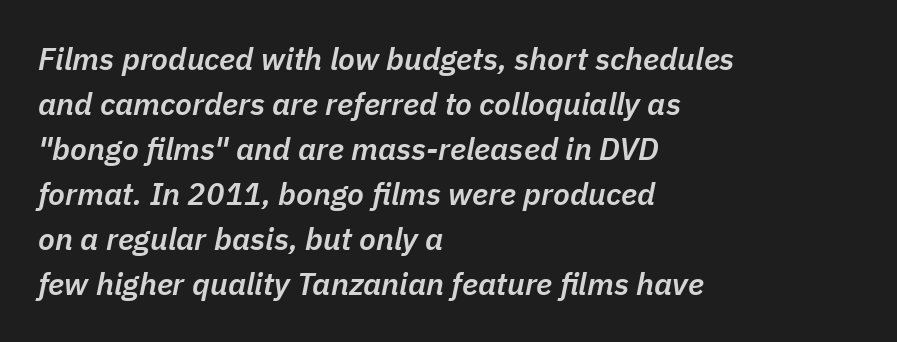
Q: Is the text bold? A: Semi-bold.
Q: Is the text italic (slanted)? A: Yes, it leans right by about 11 degrees.
Q: Is the text underlined? A: No.
Q: How is the paragraph aligned? A: Left-aligned.
Q: Is the spacing between letters normal or unusually wide? A: Normal.
Q: Is the spacing between lines tight, normal or loose? A: Normal.
Q: Width (condensed, normal, or wide)? A: Normal.
Q: Stroke contrast? A: Low.
Q: x-height? A: Medium.
Q: Monospaced? A: No.
